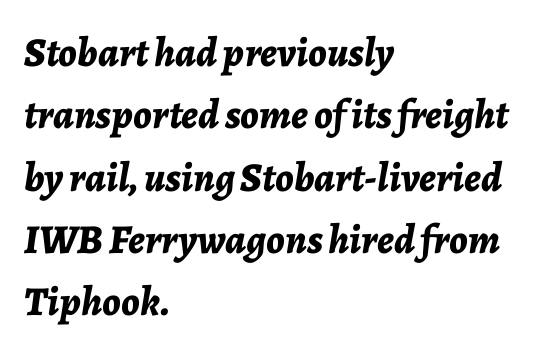
{"italic": "yes", "lean": "right", "slant_degrees": 7, "bold": "yes", "weight": "bold", "width": "normal", "stroke_contrast": "low", "x_height": "medium", "monospaced": "no", "underline": "no", "align": "left", "line_spacing": "normal", "line_spacing_ratio": 1.52, "letter_spacing": "normal", "letter_spacing_em": 0.0, "glyph_px": 41}
